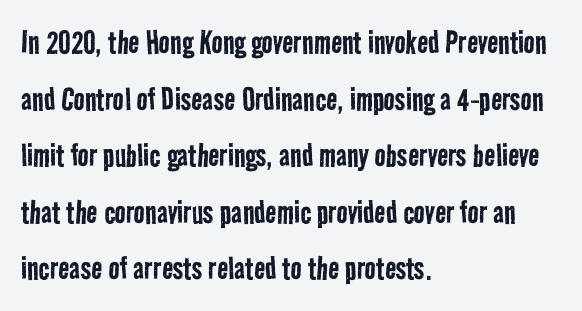
The image shows 37 px regular-weight, condensed sans-serif type; set left-aligned, normal line spacing (1.53x), normal letter spacing, not underlined; low stroke contrast and a medium x-height.
